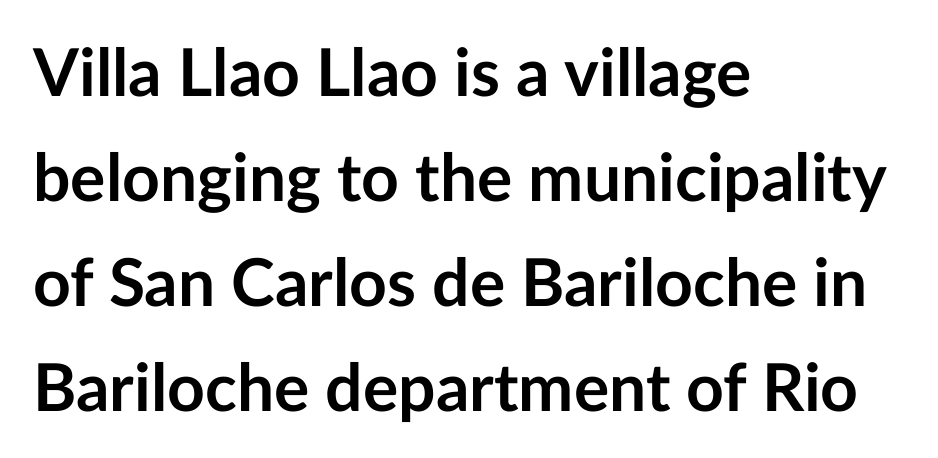
Compared with a centered layout, this one pins lines to the left instead. A roman cut, with each character standing at attention. Here the designer chose a conventional face with non-uniform glyph widths. Rows of type keep a routine distance in the vertical direction. Check the space under the baseline: it is left empty. A full-strength bold gives these letters their thick strokes.
